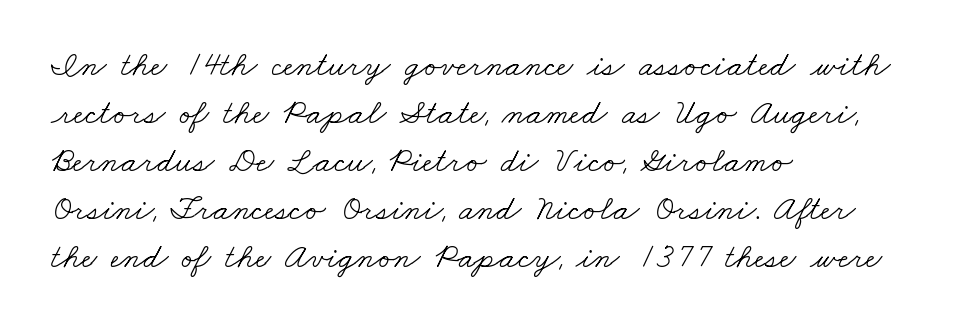
Does the leading feel generous? No, just average. The face used here is proportionally spaced, like ordinary book or web type. The paragraph shown leans on its left margin. Observe the serifs anchoring each vertical stroke in this sample. This sample uses plain, unmodified letter spacing. Stroke thickness stays within the range of a standard reading face or lighter.
